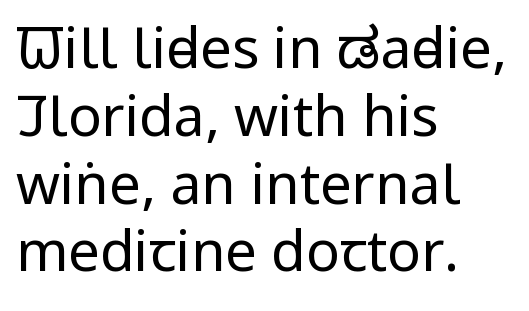
No italicization has been applied; the sample stays upright. Descender tails drop into unmarked territory. Horizontally, the lines are justified to the leading edge only. The rendering shows plain stroke endings on the letterforms — a sans-serif design.
